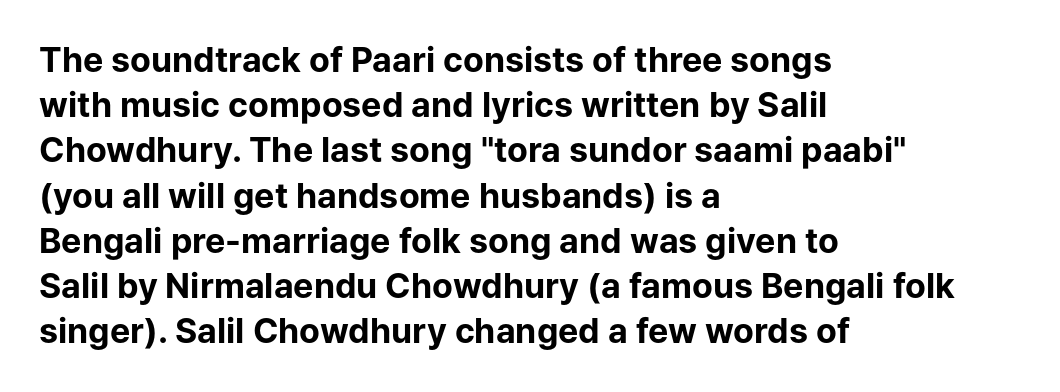
When letters stand straight like this, we call the style roman or upright. Horizontally, the lines are justified to the leading edge only. Spacing verdict: proportional, widths tailored to each character. The leading is moderate, giving the passage an even texture. On the weight axis this lands at bold, roughly 700. Look at the tracking — it's just the regular setting, nothing added.
